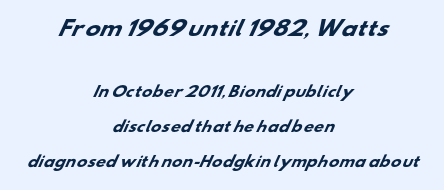
Typographic density is high because the face is bold. This sample uses plain, unmodified letter spacing. Quick note: interline space is abundant. Notice how the passage keeps no hard edge, just a central spine. Words float on clear page, feet unadorned.
